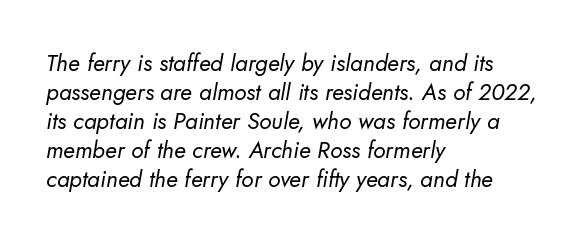
Lines of text with bare space underneath. Stems and bowls with no extra thickness — not bold. The rendering keeps characters at their native spacing. In terms of leading, this rendering sits right in the middle.
